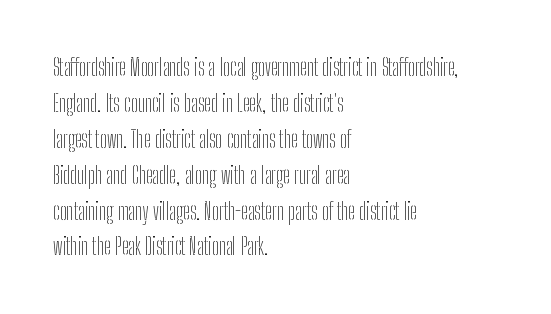
The foot of each line stays bare and open. It's the straight-up-and-down kind of type. The gaps between neighbouring characters are ordinary and unremarkable. A normal amount of white space separates one row of letters from the next. Typeset ragged right — the left edge is the straight one. Is the stroke heavy? The answer is a plain regular-or-lighter.
